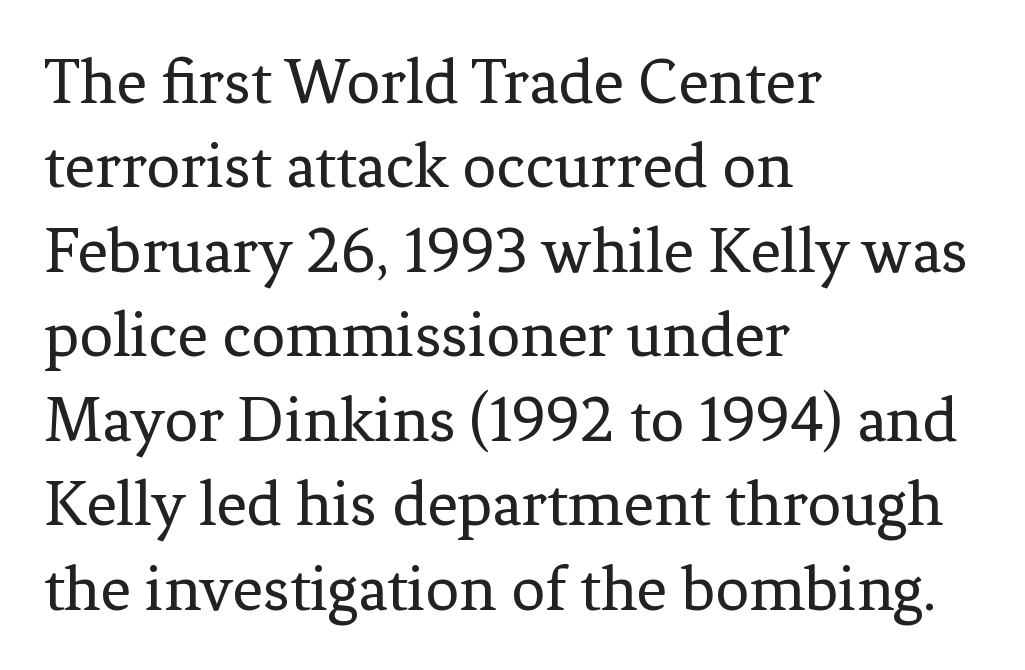
The image shows 67 px regular-weight serif type, upright; set left-aligned, normal line spacing (1.26x), normal letter spacing, not underlined; low stroke contrast and a medium x-height.
